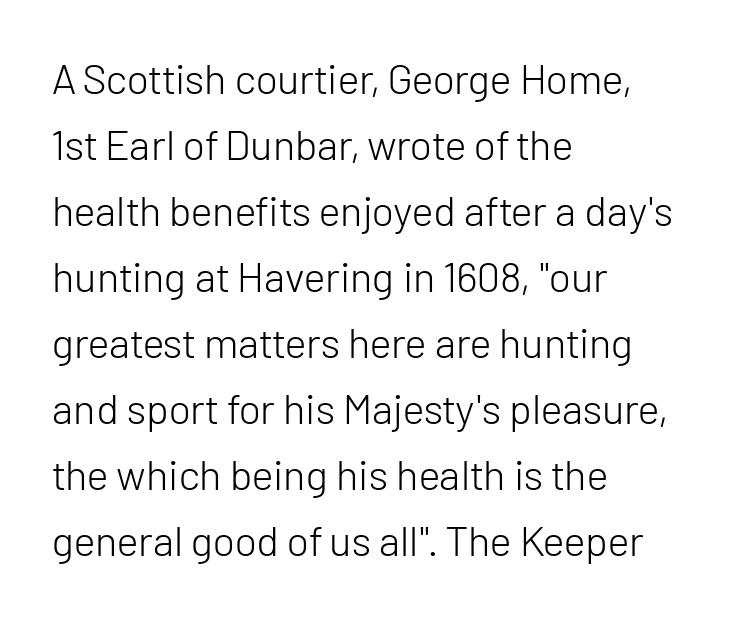
The image shows 42 px light sans-serif type, upright; set left-aligned, normal line spacing (1.57x), normal letter spacing, not underlined; low stroke contrast and a medium x-height.
